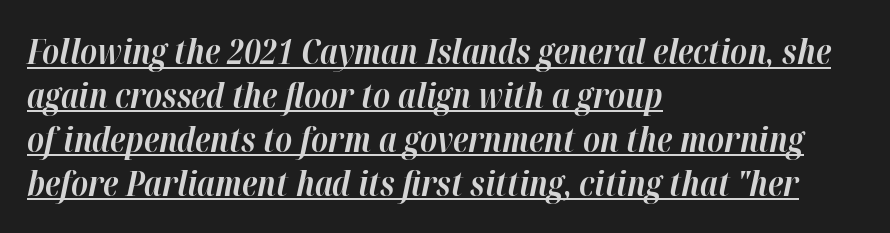
{"italic": "yes", "lean": "right", "slant_degrees": 12, "bold": "yes", "weight": "bold", "width": "normal", "stroke_contrast": "high", "x_height": "medium", "monospaced": "no", "underline": "yes", "align": "left", "line_spacing": "normal", "line_spacing_ratio": 1.29, "letter_spacing": "normal", "letter_spacing_em": 0.0, "glyph_px": 34}
